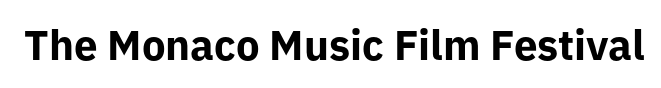
The image shows 42 px bold sans-serif type, upright; set normal letter spacing, not underlined; low stroke contrast and a medium x-height.
